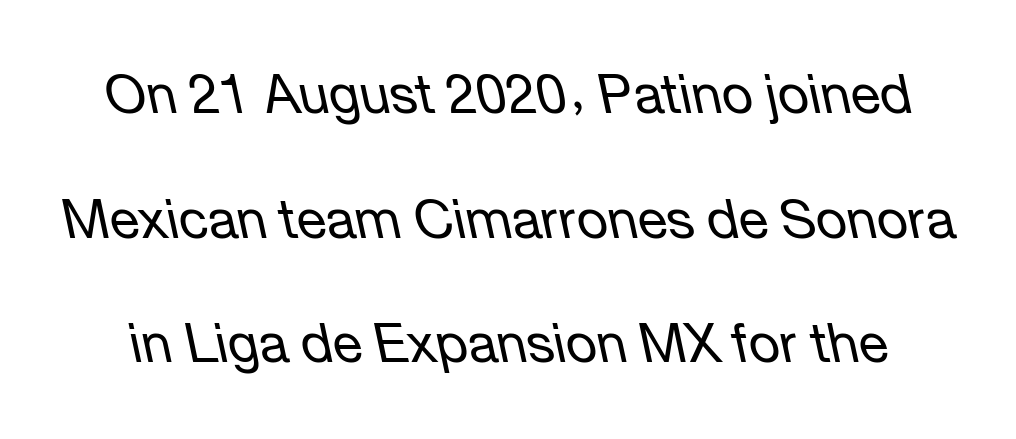
The image shows 54 px regular-weight type, italic (leaning left); set loose line spacing (2.31x), normal letter spacing, not underlined; low stroke contrast and a medium x-height.
